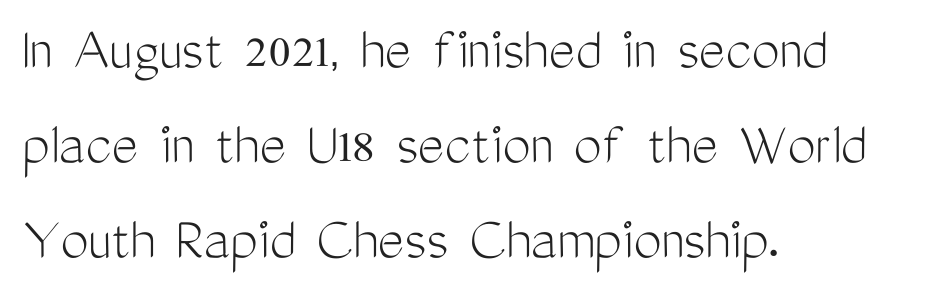
{"serif": "no", "italic": "no", "bold": "no", "weight": "light", "width": "condensed", "stroke_contrast": "medium", "x_height": "medium", "monospaced": "no", "underline": "no", "align": "left", "line_spacing": "normal", "line_spacing_ratio": 1.51, "letter_spacing": "normal", "letter_spacing_em": 0.0, "glyph_px": 63}
